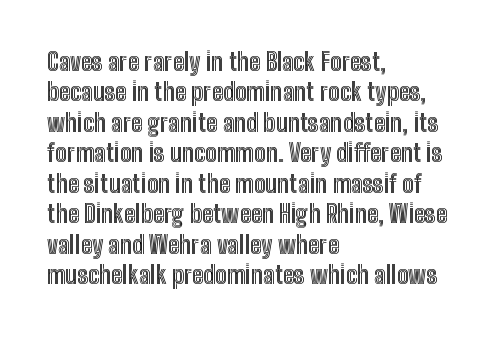
Unmarked baselines from the first word to the last. Short and long lines alike share a common starting point at left. The horizontal fit of the characters is conventional and even. Leading matches the norm, producing a regular column. In terms of posture, this sample is upright.
